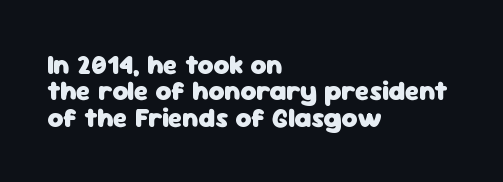
Typesetter's note: full bold, strokes at maximum text heaviness. Unmarked baselines from the first word to the last. Upright lettering throughout. Short note: letters normally spaced.
